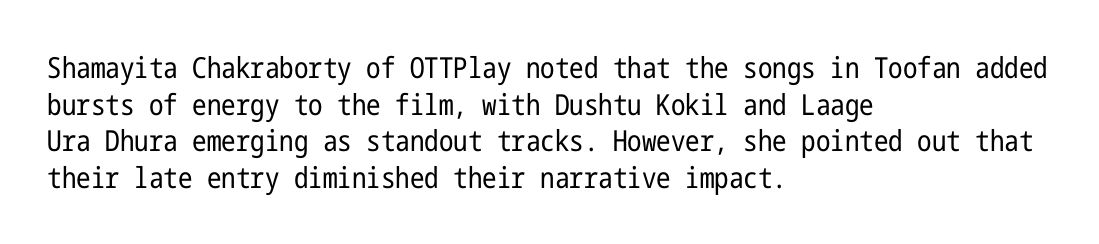
Q: Is the text bold? A: No.
Q: Is the text italic (slanted)? A: No, it is upright.
Q: Is the typeface a serif or a sans-serif typeface? A: Sans-serif.
Q: Is the text underlined? A: No.
Q: How is the paragraph aligned? A: Left-aligned.
Q: Is the spacing between letters normal or unusually wide? A: Normal.
Q: Is the spacing between lines tight, normal or loose? A: Normal.
Q: Width (condensed, normal, or wide)? A: Condensed.
Q: Stroke contrast? A: Low.
Q: x-height? A: Medium.
